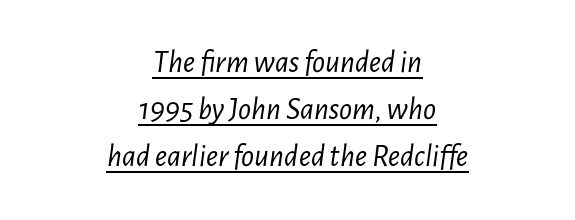
{"italic": "yes", "lean": "right", "slant_degrees": 7, "bold": "no", "weight": "light", "width": "condensed", "stroke_contrast": "low", "x_height": "medium", "monospaced": "no", "underline": "yes", "align": "center", "line_spacing": "normal", "line_spacing_ratio": 1.47, "letter_spacing": "normal", "letter_spacing_em": 0.0, "glyph_px": 32}
